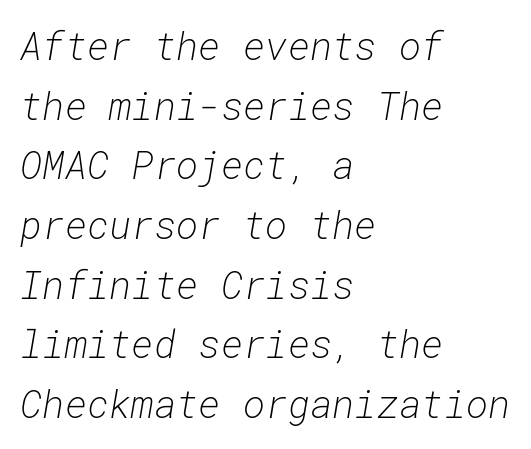
These lines keep a tight, regular rhythm from letter to letter. Spacing verdict: monospaced, one width for all characters. Descenders are the only things crossing below the line. The face used here has a pronounced slope to its letters. Is the type heavy? It reads as light-to-regular instead.
